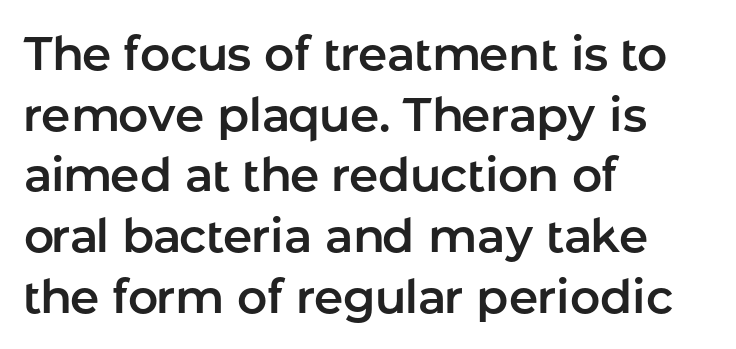
This is sans-serif lettering, the kind often seen on screens and signage. The passage is arranged the way most books set body copy — flush left. Italic? Not at all — the glyphs are vertical. Normally led — the rows are evenly, conventionally spaced. Words float on clear page, feet unadorned.
